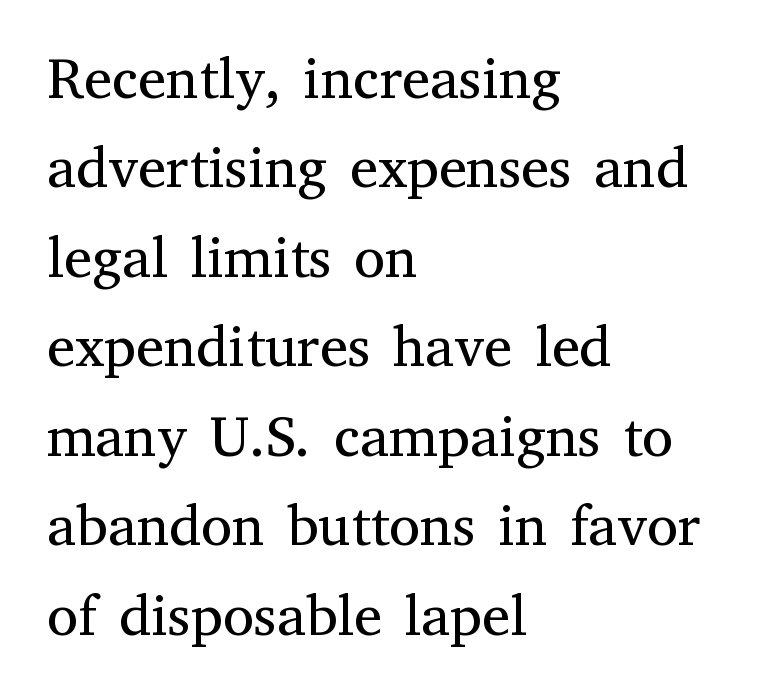
{"serif": "yes", "italic": "no", "bold": "no", "weight": "regular", "width": "normal", "stroke_contrast": "medium", "x_height": "medium", "monospaced": "no", "underline": "no", "align": "left", "line_spacing": "normal", "line_spacing_ratio": 1.57, "letter_spacing": "normal", "letter_spacing_em": 0.0, "glyph_px": 57}
